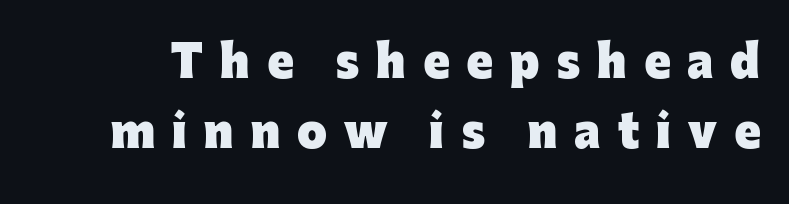
Q: Is the text bold? A: Yes.
Q: Is the text italic (slanted)? A: No, it is upright.
Q: Is the typeface a serif or a sans-serif typeface? A: Sans-serif.
Q: Is the text underlined? A: No.
Q: Is the spacing between letters normal or unusually wide? A: Unusually wide.
Q: Is the spacing between lines tight, normal or loose? A: Normal.
Q: Width (condensed, normal, or wide)? A: Normal.
Q: Stroke contrast? A: Low.
Q: x-height? A: Medium.
Q: Monospaced? A: No.
